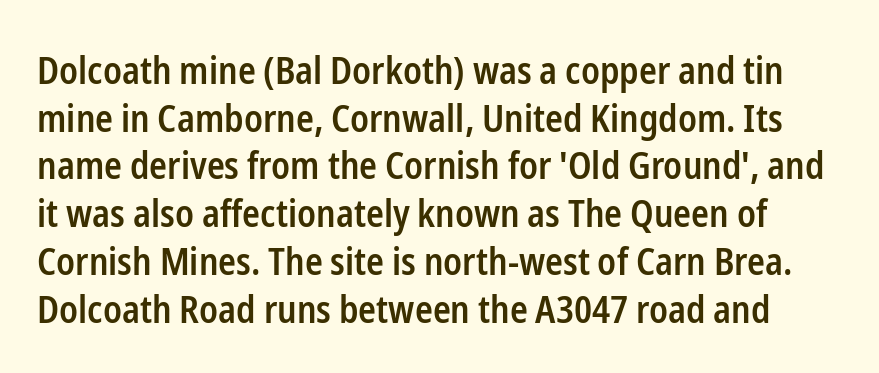
Caption: standard tracking, unaltered. Firm but not heavy-handed strokes: this text is semibold. Reading down the column, the eye jumps a familiar distance to each next line. The lettering stays uniformly vertical, giving the passage a roman look. The characters display no serif detailing; their extremities are plain.
